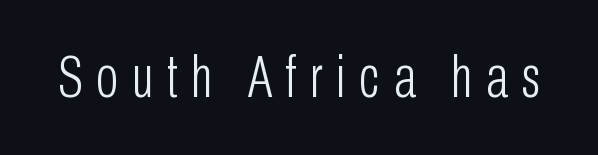
There is plenty of visible air inserted between adjacent glyphs. Spacing verdict: proportional, widths tailored to each character. The specimen omits any rule beneath the text block's lines. The designer went with a sans here, leaving each stem footless.
